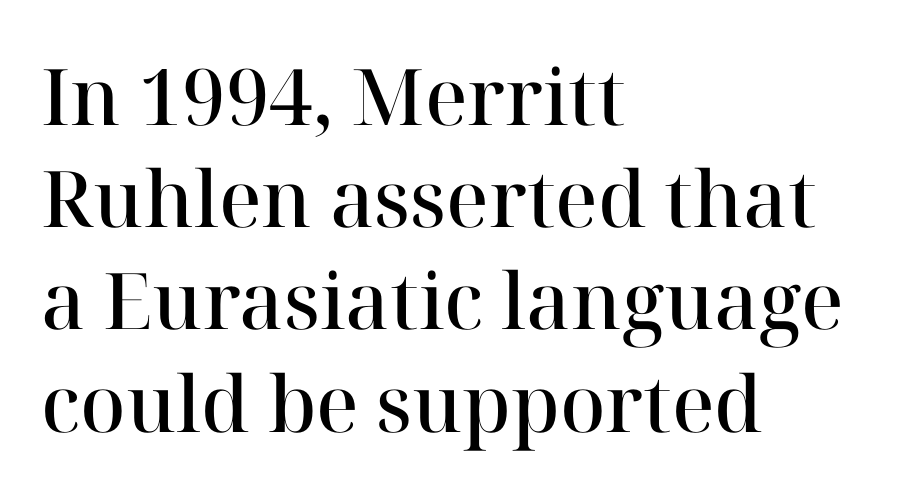
The image shows 78 px semibold serif type, upright; set left-aligned, normal line spacing (1.31x), normal letter spacing, not underlined; high stroke contrast and a medium x-height.
